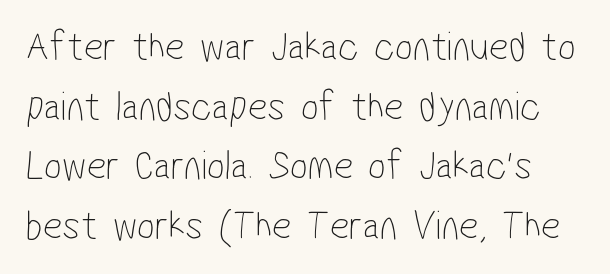
Q: Is the text bold? A: No.
Q: Is the typeface a serif or a sans-serif typeface? A: Sans-serif.
Q: Is the text underlined? A: No.
Q: Is the spacing between letters normal or unusually wide? A: Normal.
Q: Is the spacing between lines tight, normal or loose? A: Normal.
Q: Width (condensed, normal, or wide)? A: Condensed.
Q: Stroke contrast? A: Low.
Q: x-height? A: Medium.
Q: Monospaced? A: No.
